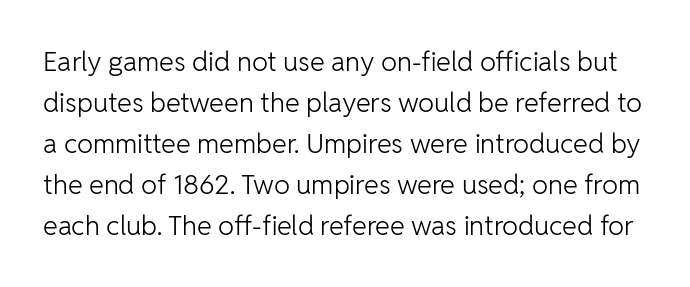
Q: Is the text bold? A: No.
Q: Is the text italic (slanted)? A: No, it is upright.
Q: Is the text underlined? A: No.
Q: Is the spacing between letters normal or unusually wide? A: Normal.
Q: Is the spacing between lines tight, normal or loose? A: Normal.
